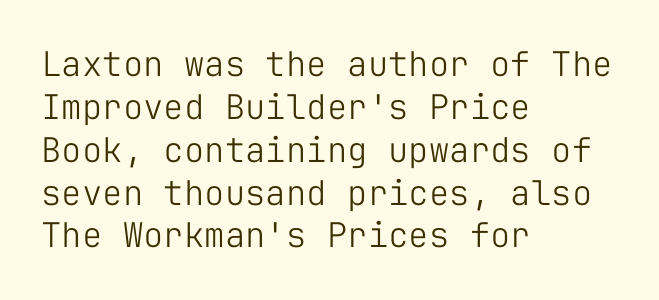
Leading matches the norm, producing a regular column. Does the copy run flush right? No — it runs flush left. Look at the bottom of the vertical strokes: they stop flat, with no serifs. The passage shown is not bold in any degree. Only glyphs here, with clear space below each row.
